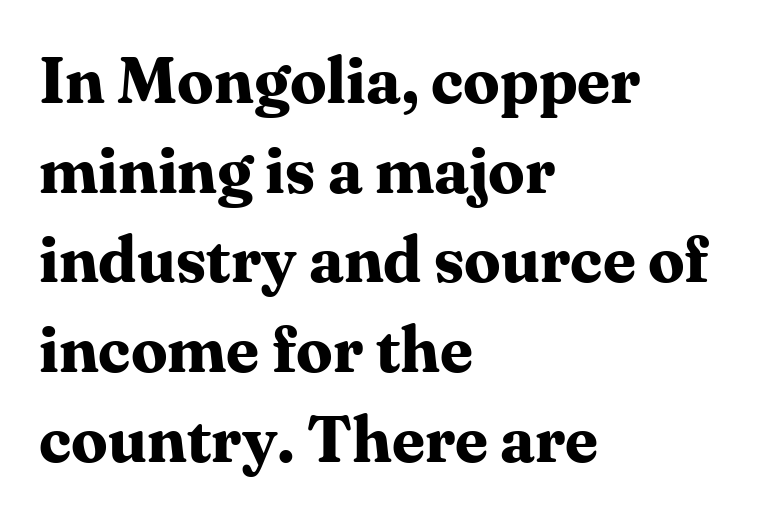
The image shows 65 px bold serif type, upright; set left-aligned, normal line spacing (1.38x), normal letter spacing, not underlined; medium stroke contrast and a medium x-height.
